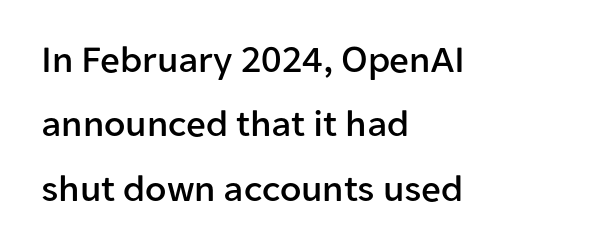
Each letter keeps its own natural width here, so spacing adapts to shape. A student would call this left alignment; a typographer would say flush left, rag right. Plain, unruled lines of type. Look at the bottom of the vertical strokes: they stop flat, with no serifs. The rendering keeps characters at their native spacing.
